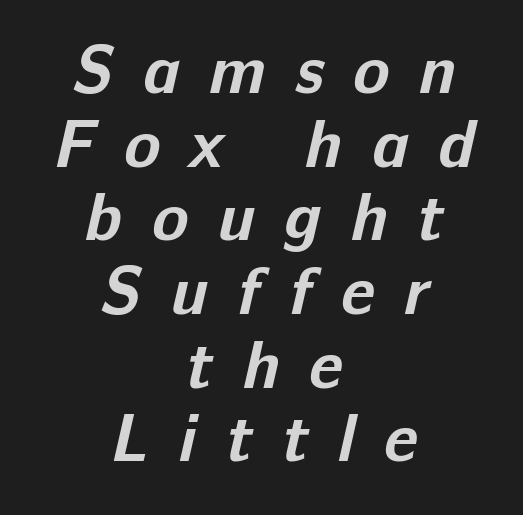
The image shows 67 px bold sans-serif type; set centered, tight line spacing (1.1x), unusually wide letter spacing (+0.44 em), not underlined; low stroke contrast and a medium x-height.
